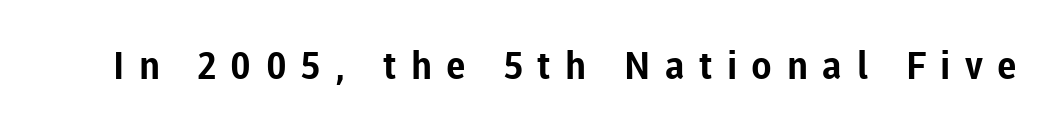
The image shows 38 px bold sans-serif type, upright; set unusually wide letter spacing (+0.38 em), not underlined; low stroke contrast and a medium x-height.
